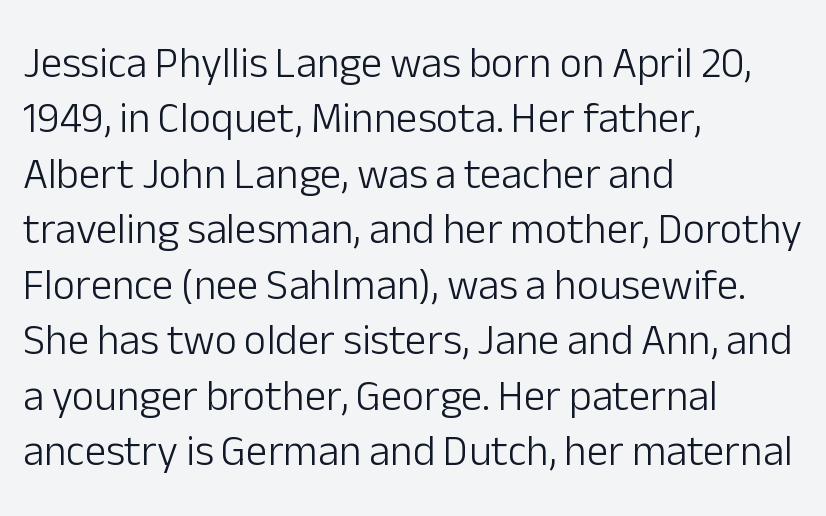
Here the designer chose a conventional face with non-uniform glyph widths. Students, observe: this is what conventionally led text looks like. Type style note: lacks serifs. Glyph-to-glyph distance matches everyday printed text. Teacher's note: observe the even left margin — that is flush-left alignment. Unbolded letterforms with no extra heft.
